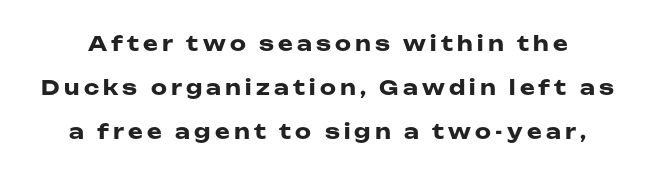
Q: Is the text bold? A: Yes.
Q: Is the text italic (slanted)? A: No, it is upright.
Q: Is the text underlined? A: No.
Q: Is the spacing between letters normal or unusually wide? A: Unusually wide.
Q: Is the spacing between lines tight, normal or loose? A: Loose.
